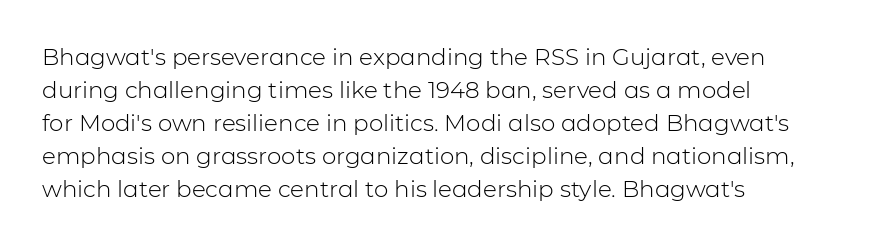
{"italic": "no", "bold": "no", "underline": "no", "align": "left", "line_spacing": "normal", "line_spacing_ratio": 1.43, "letter_spacing": "normal", "letter_spacing_em": 0.0, "glyph_px": 23}
